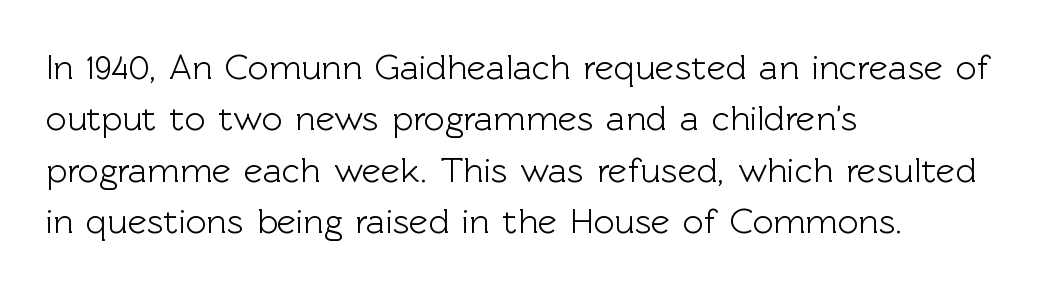
Q: Is the text italic (slanted)? A: No, it is upright.
Q: Is the typeface a serif or a sans-serif typeface? A: Sans-serif.
Q: Is the text underlined? A: No.
Q: How is the paragraph aligned? A: Left-aligned.
Q: Is the spacing between letters normal or unusually wide? A: Normal.
Q: Is the spacing between lines tight, normal or loose? A: Normal.
Q: Width (condensed, normal, or wide)? A: Normal.
Q: x-height? A: Medium.
Q: Monospaced? A: No.
